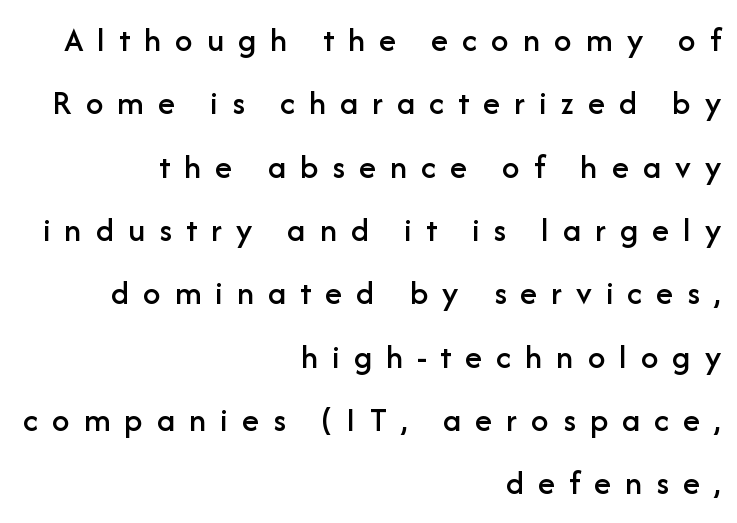
Q: Is the text italic (slanted)? A: No, it is upright.
Q: Is the typeface a serif or a sans-serif typeface? A: Sans-serif.
Q: Is the text underlined? A: No.
Q: How is the paragraph aligned? A: Right-aligned.
Q: Is the spacing between letters normal or unusually wide? A: Unusually wide.
Q: Width (condensed, normal, or wide)? A: Normal.
Q: Stroke contrast? A: Low.
Q: x-height? A: Medium.
Q: Monospaced? A: No.
